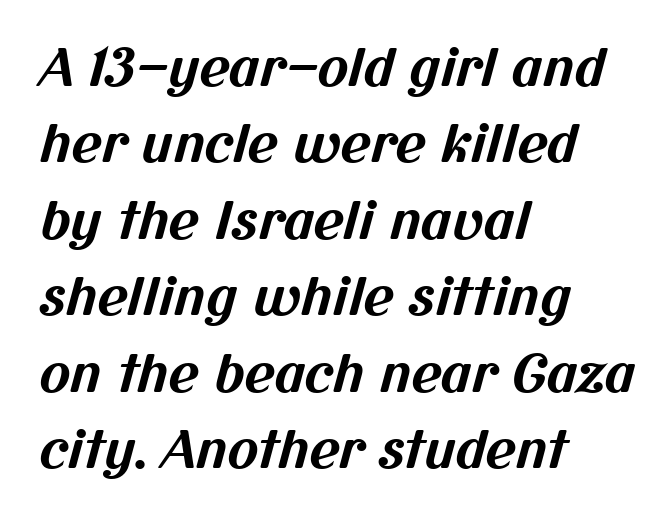
Q: Is the text bold? A: Yes.
Q: Is the typeface a serif or a sans-serif typeface? A: Sans-serif.
Q: Is the text underlined? A: No.
Q: How is the paragraph aligned? A: Left-aligned.
Q: Is the spacing between letters normal or unusually wide? A: Normal.
Q: Is the spacing between lines tight, normal or loose? A: Normal.
Q: Width (condensed, normal, or wide)? A: Normal.
Q: Stroke contrast? A: Medium.
Q: x-height? A: Medium.
Q: Monospaced? A: No.
